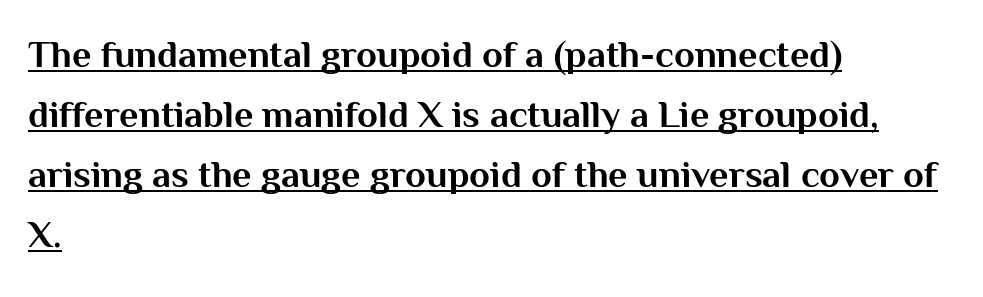
Q: Is the text bold? A: Yes.
Q: Is the text italic (slanted)? A: No, it is upright.
Q: Is the typeface a serif or a sans-serif typeface? A: Sans-serif.
Q: Is the text underlined? A: Yes.
Q: How is the paragraph aligned? A: Left-aligned.
Q: Is the spacing between letters normal or unusually wide? A: Normal.
Q: Is the spacing between lines tight, normal or loose? A: Normal.
Q: Width (condensed, normal, or wide)? A: Normal.
Q: Stroke contrast? A: Medium.
Q: x-height? A: Medium.
Q: Monospaced? A: No.
